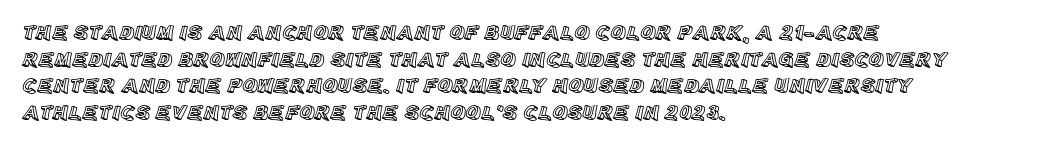
The image shows 21 px text type; set left-aligned, normal line spacing (1.27x), normal letter spacing, not underlined.
